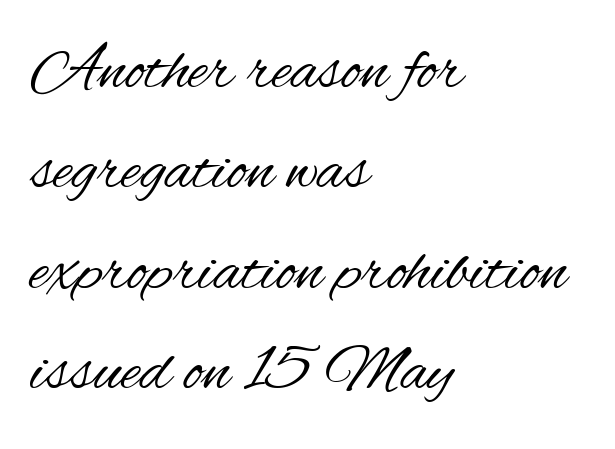
The image shows 67 px regular-weight, condensed sans-serif type; set left-aligned, normal line spacing (1.5x), normal letter spacing, not underlined; medium stroke contrast and a small x-height.
